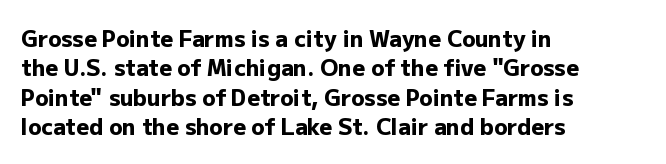
The vertical gap from one line to the next is medium. The rendering uses a bold face; every stroke is thick and dark. When letters stand straight like this, we call the style roman or upright. A typesetter would call this zero additional tracking.
